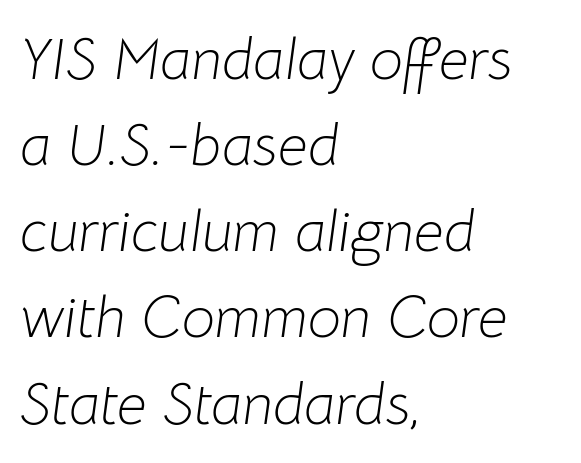
Is the block centered? No — it sits flush against the left margin. Rendered with sloped, italic letterforms. Type without underlining. In terms of leading, this rendering sits right in the middle.
